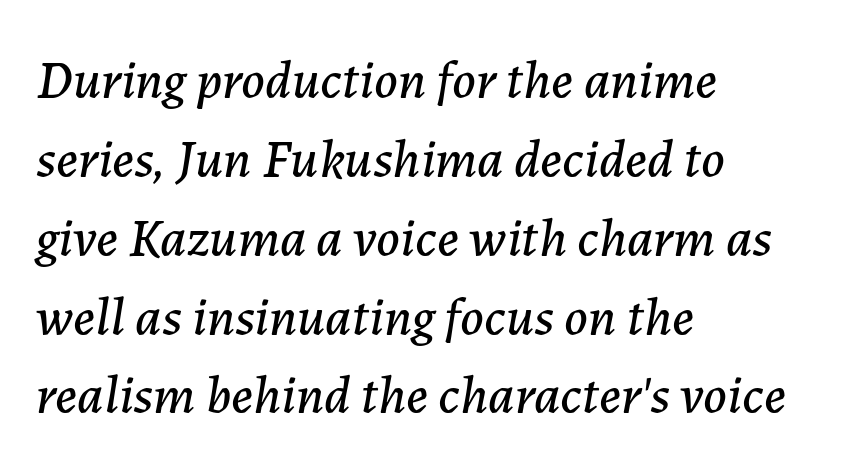
{"italic": "yes", "lean": "right", "slant_degrees": 7, "width": "normal", "stroke_contrast": "low", "x_height": "medium", "monospaced": "no", "underline": "no", "align": "left", "line_spacing": "normal", "line_spacing_ratio": 1.46, "letter_spacing": "normal", "letter_spacing_em": 0.0, "glyph_px": 54}
